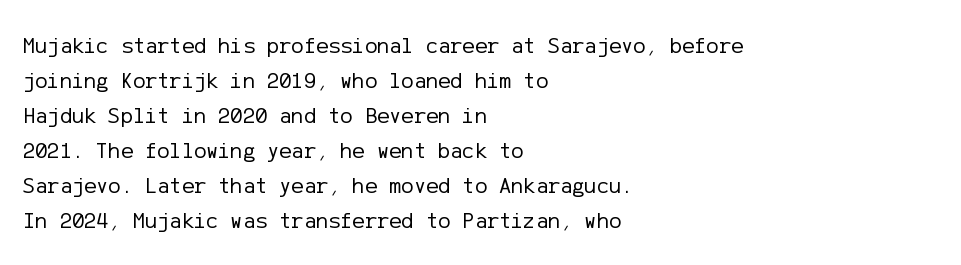
{"italic": "no", "bold": "no", "underline": "no", "align": "left", "line_spacing": "normal", "line_spacing_ratio": 1.52, "letter_spacing": "normal", "letter_spacing_em": 0.0, "glyph_px": 23}
